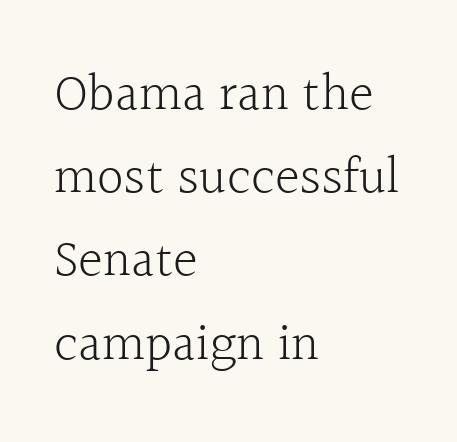
Q: Is the text bold? A: No.
Q: Is the text italic (slanted)? A: No, it is upright.
Q: Is the typeface a serif or a sans-serif typeface? A: Serif.
Q: Is the text underlined? A: No.
Q: How is the paragraph aligned? A: Left-aligned.
Q: Is the spacing between letters normal or unusually wide? A: Normal.
Q: Is the spacing between lines tight, normal or loose? A: Normal.
Q: Width (condensed, normal, or wide)? A: Normal.
Q: x-height? A: Medium.
Q: Monospaced? A: No.
